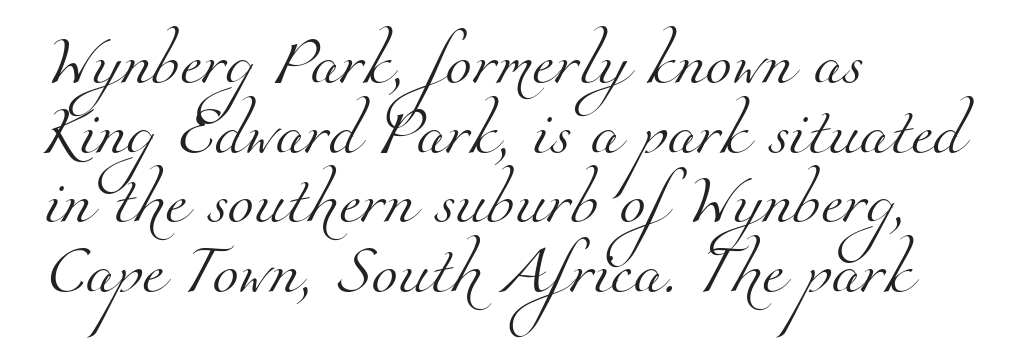
Q: Is the text bold? A: No.
Q: Is the typeface a serif or a sans-serif typeface? A: Serif.
Q: Is the text underlined? A: No.
Q: How is the paragraph aligned? A: Left-aligned.
Q: Is the spacing between letters normal or unusually wide? A: Normal.
Q: Is the spacing between lines tight, normal or loose? A: Normal.
Q: Width (condensed, normal, or wide)? A: Normal.
Q: Stroke contrast? A: Medium.
Q: x-height? A: Small.
Q: Monospaced? A: No.
